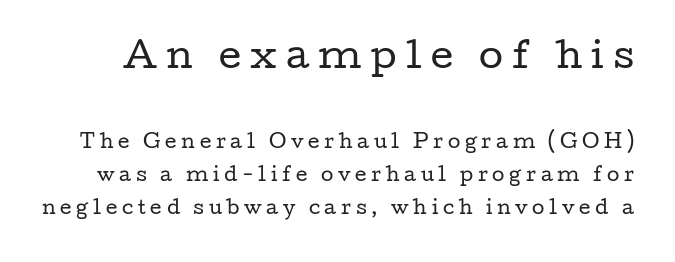
Q: Is the text bold? A: No.
Q: Is the text italic (slanted)? A: No, it is upright.
Q: Is the typeface a serif or a sans-serif typeface? A: Serif.
Q: Is the text underlined? A: No.
Q: Is the spacing between letters normal or unusually wide? A: Unusually wide.
Q: Which block of text is set in a larger size, the first (top) or the second (bottom)? A: The first (top) one.
Q: Width (condensed, normal, or wide)? A: Wide.
Q: Stroke contrast? A: Low.
Q: x-height? A: Medium.
Q: Monospaced? A: No.
